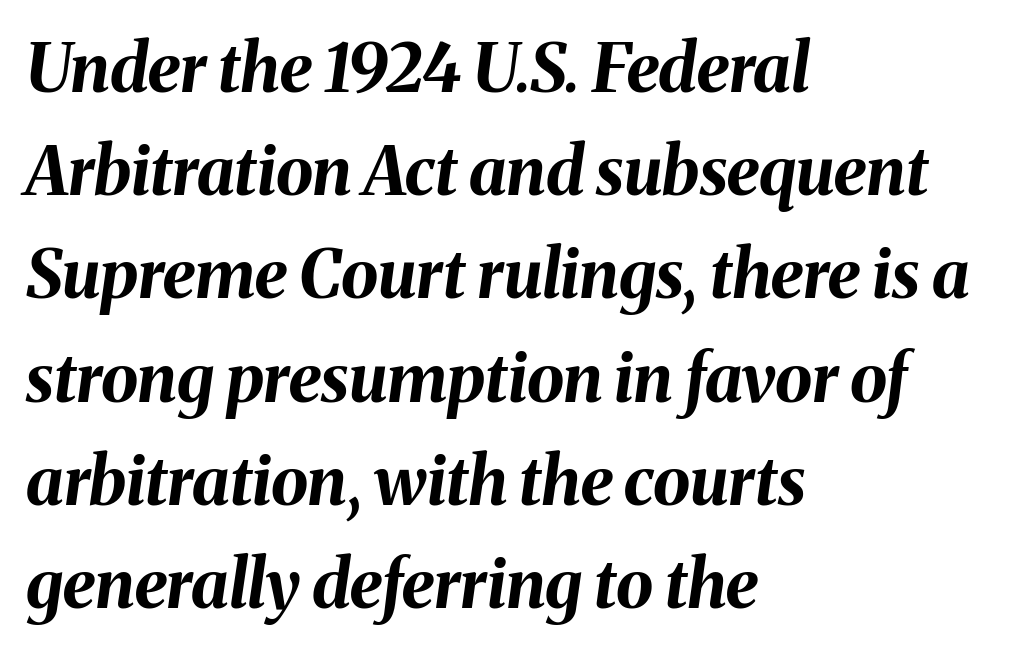
The image shows 67 px bold type, italic (leaning right); set left-aligned, normal line spacing (1.54x), normal letter spacing, not underlined; medium stroke contrast and a medium x-height.
